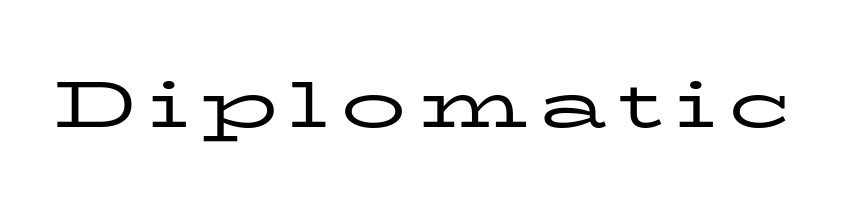
Q: Is the text bold? A: No.
Q: Is the text italic (slanted)? A: No, it is upright.
Q: Is the typeface a serif or a sans-serif typeface? A: Serif.
Q: Is the text underlined? A: No.
Q: Width (condensed, normal, or wide)? A: Wide.
Q: Stroke contrast? A: Low.
Q: x-height? A: Medium.
Q: Monospaced? A: No.
